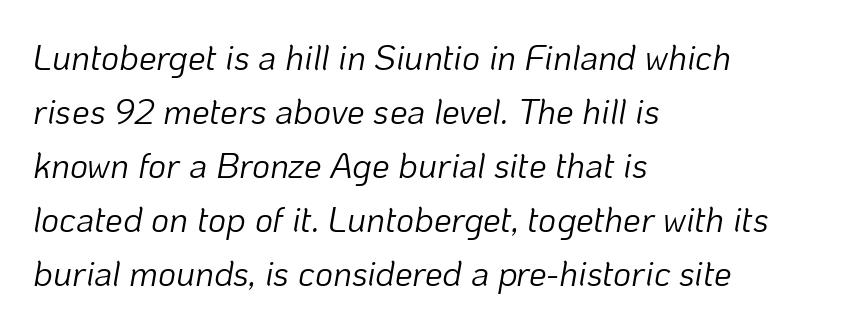
The lettering tilts uniformly, giving the passage an italic look. This rendering uses left alignment, leaving the right contour irregular. Each row of text sits above clean, open space. The passage shown stacks its lines at a standard gap. The rendering uses natural spacing where letterforms have individual widths.
